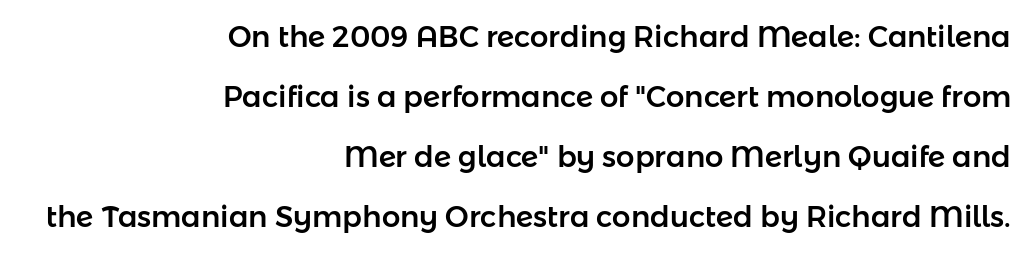
You could not count columns in this text — the font is proportionally spaced. Ascenders rise straight up at ninety degrees. Vertically, the passage feels expansive, rows floating well apart. Line endings align vertically; line beginnings do not. Anything drawn beneath the words? Only blank space.
